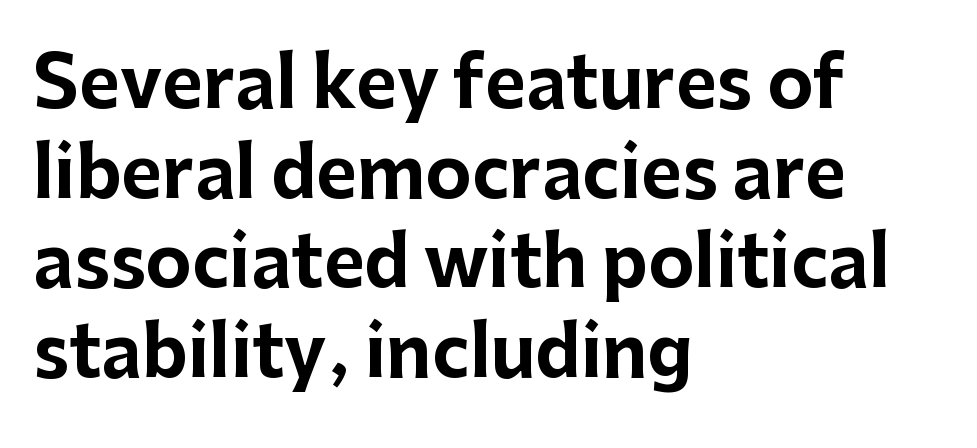
Compared with a centered layout, this one pins lines to the left instead. Nobody touched the tracking dial on this one. Typographic density is high because the face is bold. No feet cap the strokes, marking this as sans-serif type.
